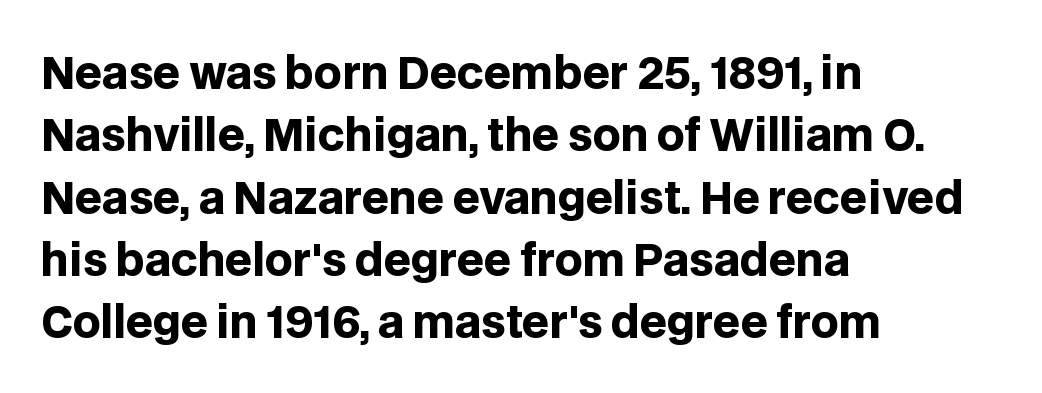
Q: Is the text bold? A: Yes.
Q: Is the text italic (slanted)? A: No, it is upright.
Q: Is the typeface a serif or a sans-serif typeface? A: Sans-serif.
Q: Is the text underlined? A: No.
Q: How is the paragraph aligned? A: Left-aligned.
Q: Is the spacing between letters normal or unusually wide? A: Normal.
Q: Is the spacing between lines tight, normal or loose? A: Normal.
Q: Width (condensed, normal, or wide)? A: Normal.
Q: Stroke contrast? A: Low.
Q: x-height? A: Large.
Q: Monospaced? A: No.
